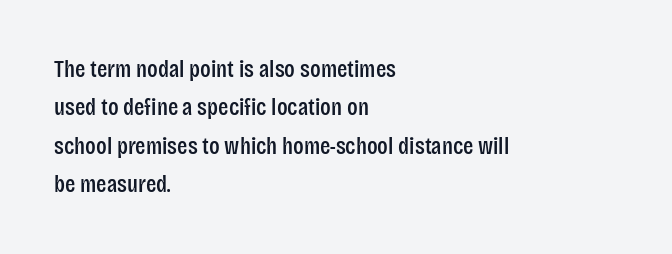
{"italic": "no", "underline": "no", "align": "left", "line_spacing": "normal", "line_spacing_ratio": 1.6, "letter_spacing": "normal", "letter_spacing_em": 0.0, "glyph_px": 24}
